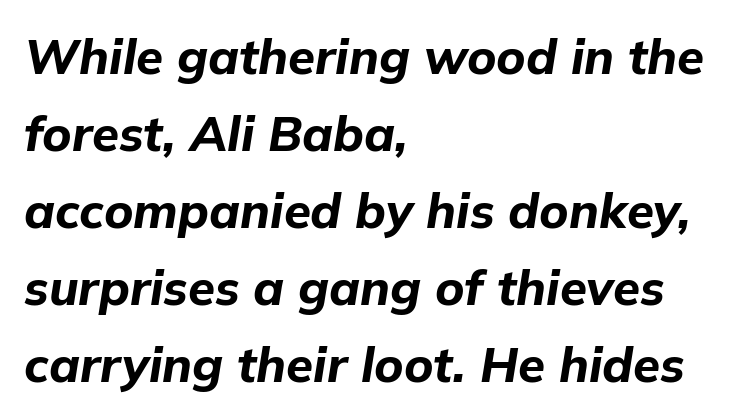
{"italic": "yes", "lean": "right", "slant_degrees": 9, "bold": "yes", "weight": "bold", "width": "normal", "stroke_contrast": "low", "x_height": "medium", "monospaced": "no", "underline": "no", "align": "left", "line_spacing": "normal", "line_spacing_ratio": 1.57, "letter_spacing": "normal", "letter_spacing_em": 0.0, "glyph_px": 49}
